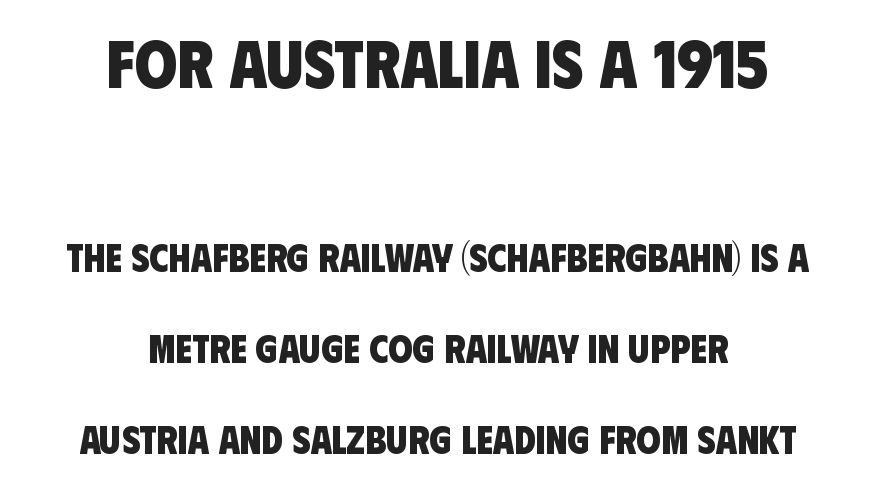
{"serif": "no", "bold": "yes", "weight": "heavy", "width": "condensed", "stroke_contrast": "low", "x_height": "large", "monospaced": "no", "underline": "no", "align": "center", "line_spacing": "loose", "line_spacing_ratio": 2.34, "letter_spacing": "normal", "letter_spacing_em": 0.0, "larger_block": "first", "size_ratio": 1.74, "glyph_px": 68}
